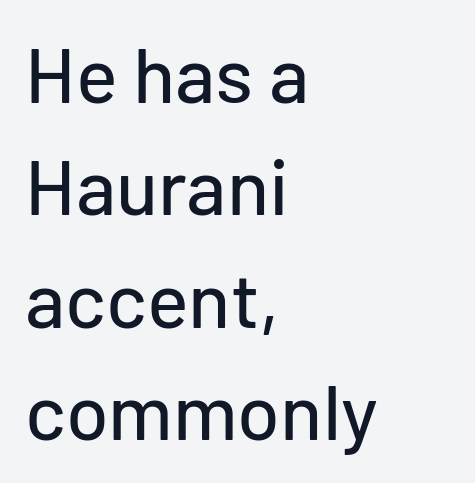
The image shows 78 px sans-serif type, upright; set left-aligned, normal line spacing (1.44x), normal letter spacing, not underlined; low stroke contrast and a medium x-height.
